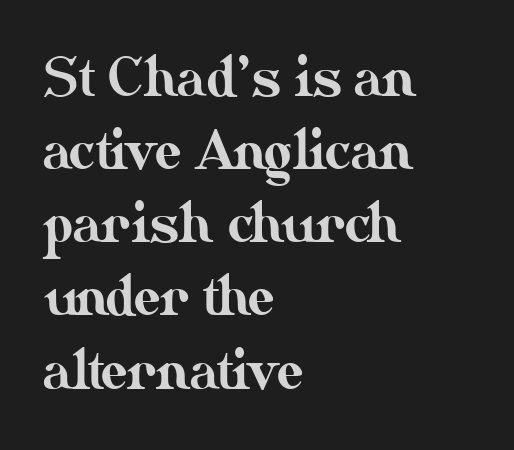
Q: Is the text italic (slanted)? A: No, it is upright.
Q: Is the text underlined? A: No.
Q: How is the paragraph aligned? A: Left-aligned.
Q: Is the spacing between letters normal or unusually wide? A: Normal.
Q: Is the spacing between lines tight, normal or loose? A: Normal.
Q: Width (condensed, normal, or wide)? A: Normal.
Q: Stroke contrast? A: Medium.
Q: x-height? A: Small.
Q: Monospaced? A: No.
